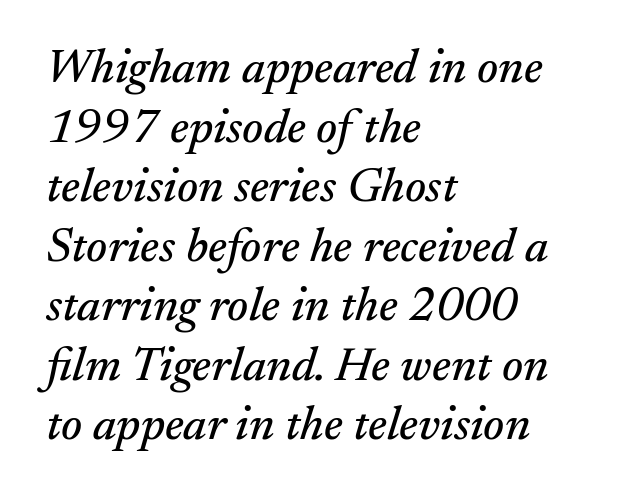
{"serif": "yes", "italic": "yes", "lean": "right", "slant_degrees": 17, "width": "normal", "stroke_contrast": "medium", "x_height": "small", "monospaced": "no", "underline": "no", "align": "left", "line_spacing_ratio": 1.24, "letter_spacing": "normal", "letter_spacing_em": 0.0, "glyph_px": 48}
